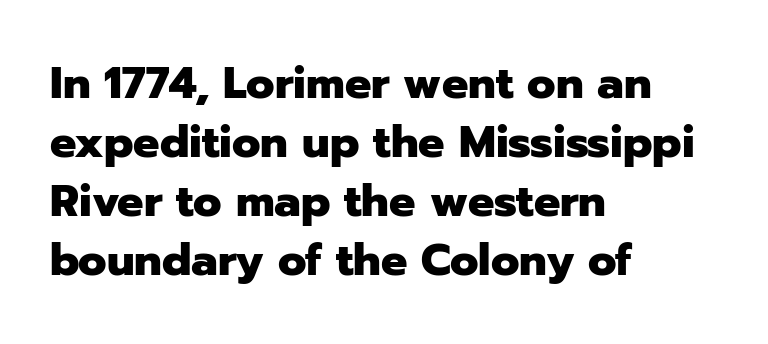
{"serif": "no", "italic": "no", "bold": "yes", "weight": "heavy", "width": "normal", "stroke_contrast": "low", "x_height": "medium", "monospaced": "no", "underline": "no", "align": "left", "line_spacing": "normal", "line_spacing_ratio": 1.34, "letter_spacing": "normal", "letter_spacing_em": 0.0, "glyph_px": 44}
